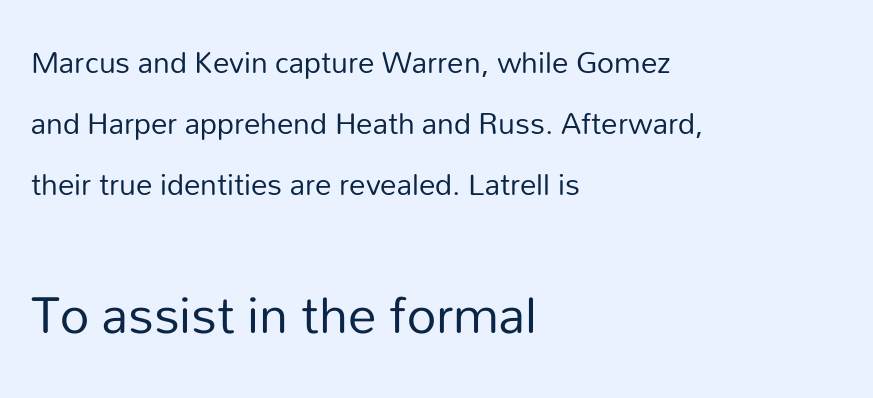
The image shows 57 px regular-weight sans-serif type, upright; set left-aligned, line spacing 1.85x, normal letter spacing, not underlined; the second (bottom) block is 1.73x larger; low stroke contrast and a medium x-height.
